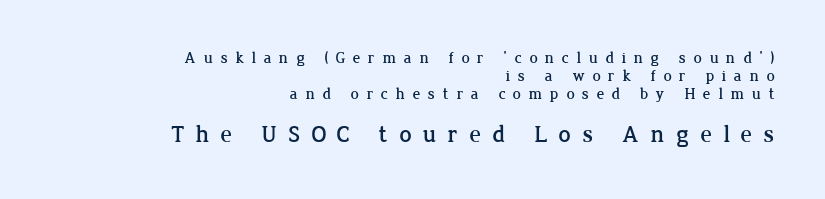
{"italic": "no", "underline": "no", "align": "right", "line_spacing": "tight", "line_spacing_ratio": 1.13, "letter_spacing": "wide", "letter_spacing_em": 0.47, "larger_block": "second", "size_ratio": 1.5, "glyph_px": 24}
